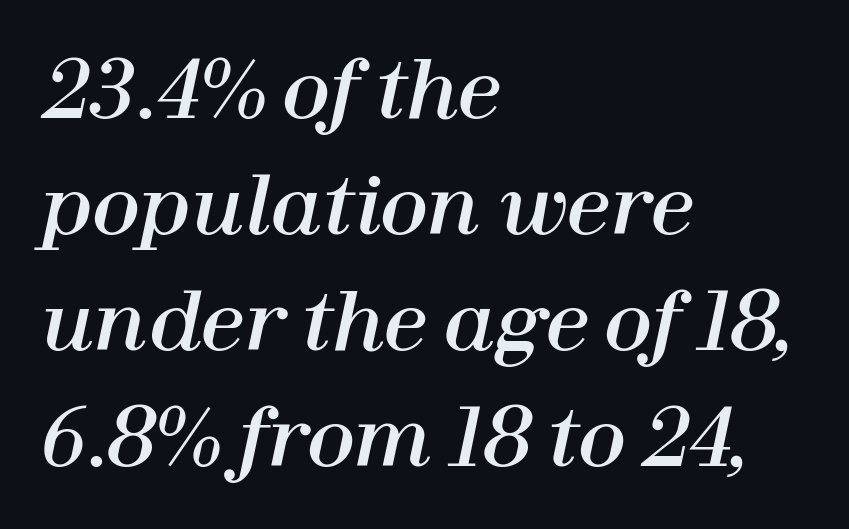
Q: Is the text italic (slanted)? A: Yes, it leans right by about 12 degrees.
Q: Is the text underlined? A: No.
Q: How is the paragraph aligned? A: Left-aligned.
Q: Is the spacing between letters normal or unusually wide? A: Normal.
Q: Is the spacing between lines tight, normal or loose? A: Normal.
Q: Width (condensed, normal, or wide)? A: Normal.
Q: Stroke contrast? A: High.
Q: x-height? A: Medium.
Q: Monospaced? A: No.
